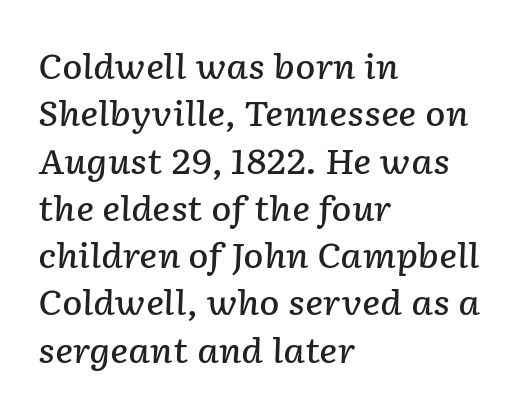
The image shows 34 px semibold type, italic (leaning right); set left-aligned, normal line spacing (1.39x), normal letter spacing, not underlined; low stroke contrast and a medium x-height.
